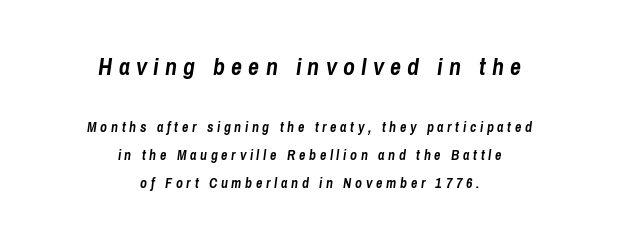
Beneath every word, the page is bare. The passage shown stacks its lines with a broad gap. Is the lower block the larger one? No — the upper block carries the bigger type. The passage shown has open, widely tracked lettering throughout. Slant detected: the letters are inclined. Compared with a flush-left layout, this one balances lines on the center instead.
